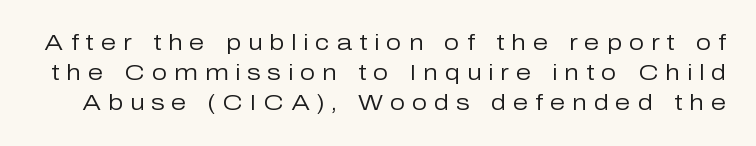
{"italic": "no", "bold": "no", "underline": "no", "line_spacing": "normal", "line_spacing_ratio": 1.37, "letter_spacing": "wide", "letter_spacing_em": 0.31, "glyph_px": 22}
